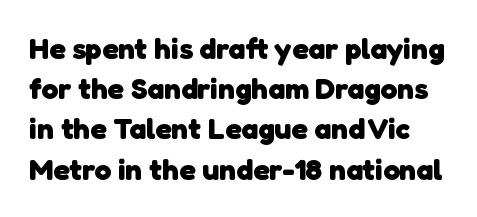
The image shows 30 px heavy sans-serif type; set normal line spacing (1.34x), normal letter spacing, not underlined; low stroke contrast and a medium x-height.
